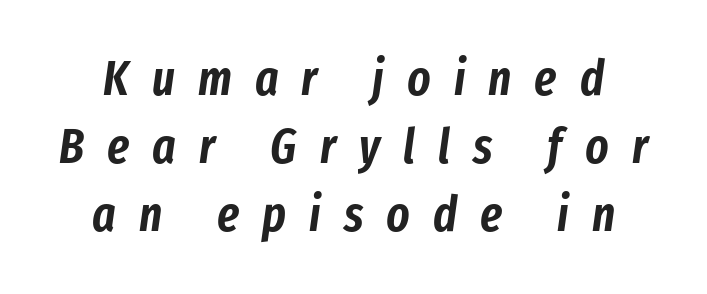
Q: Is the text italic (slanted)? A: Yes, it leans right by about 8 degrees.
Q: Is the text underlined? A: No.
Q: Is the spacing between letters normal or unusually wide? A: Unusually wide.
Q: Is the spacing between lines tight, normal or loose? A: Normal.
Q: Width (condensed, normal, or wide)? A: Condensed.
Q: Stroke contrast? A: Low.
Q: x-height? A: Medium.
Q: Monospaced? A: No.
